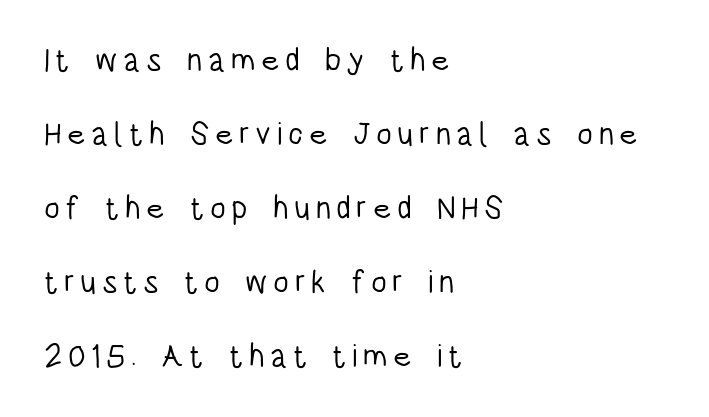
The image shows 32 px light, condensed sans-serif type, upright; set left-aligned, loose line spacing (2.31x), not underlined; low stroke contrast and a large x-height.
